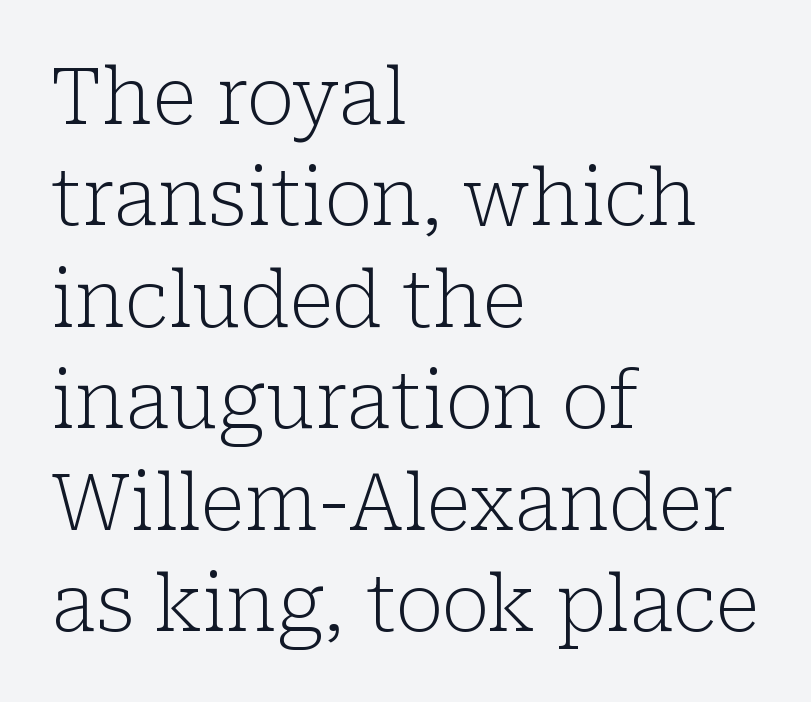
The image shows 78 px light serif type, upright; set left-aligned, normal line spacing (1.3x), normal letter spacing, not underlined; low stroke contrast and a medium x-height.
